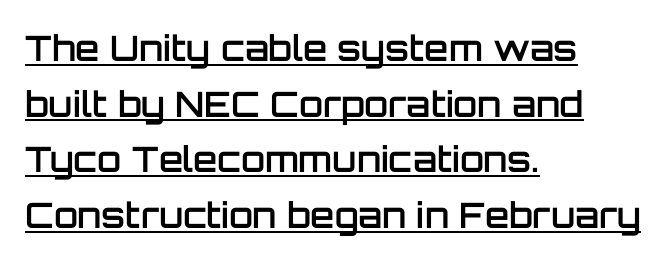
The type family on display is of the sans-serif kind. Here the designer chose a conventional face with non-uniform glyph widths. As a designer I'd log this as weight 600, semibold. The lines in this sample share a left origin and differ only in where they stop. This rendering features underlined lettering. Look at the tracking — it's just the regular setting, nothing added.
